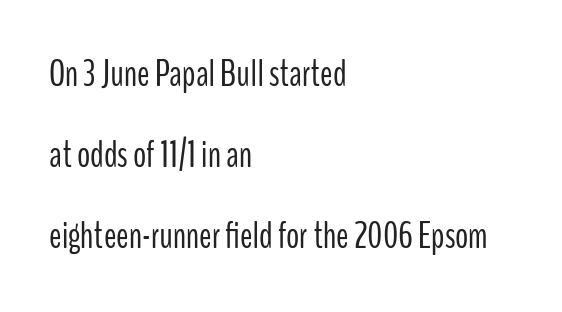
Standard letterfit; no display-style spreading of the glyphs. If you drew a line through each stem, it would be perfectly vertical. The weight tops out at a normal text grade. Rows of type keep a wide berth in the vertical direction. Is this a fixed-width face? No — the glyphs have proportional, varying widths. Nobody drew a line under any word here.
